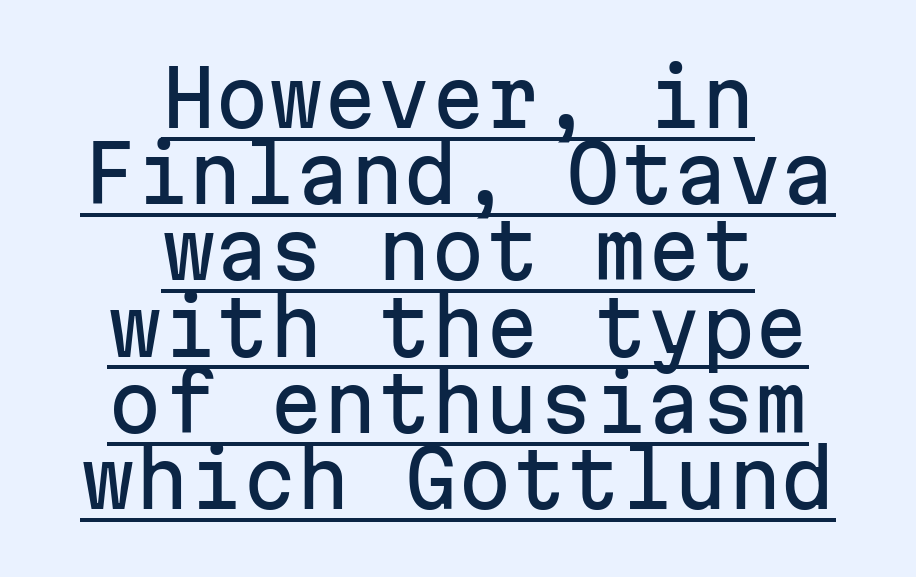
Q: Is the text italic (slanted)? A: No, it is upright.
Q: Is the typeface a serif or a sans-serif typeface? A: Sans-serif.
Q: Is the text underlined? A: Yes.
Q: How is the paragraph aligned? A: Centered.
Q: Is the spacing between letters normal or unusually wide? A: Normal.
Q: Is the spacing between lines tight, normal or loose? A: Tight.
Q: Width (condensed, normal, or wide)? A: Normal.
Q: Stroke contrast? A: Low.
Q: x-height? A: Medium.
Q: Monospaced? A: Yes.
